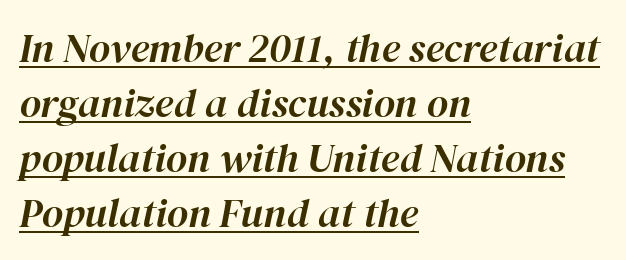
Q: Is the text italic (slanted)? A: Yes, it leans right by about 12 degrees.
Q: Is the text underlined? A: Yes.
Q: How is the paragraph aligned? A: Left-aligned.
Q: Is the spacing between letters normal or unusually wide? A: Normal.
Q: Is the spacing between lines tight, normal or loose? A: Normal.
Q: Width (condensed, normal, or wide)? A: Normal.
Q: Stroke contrast? A: High.
Q: x-height? A: Medium.
Q: Monospaced? A: No.
